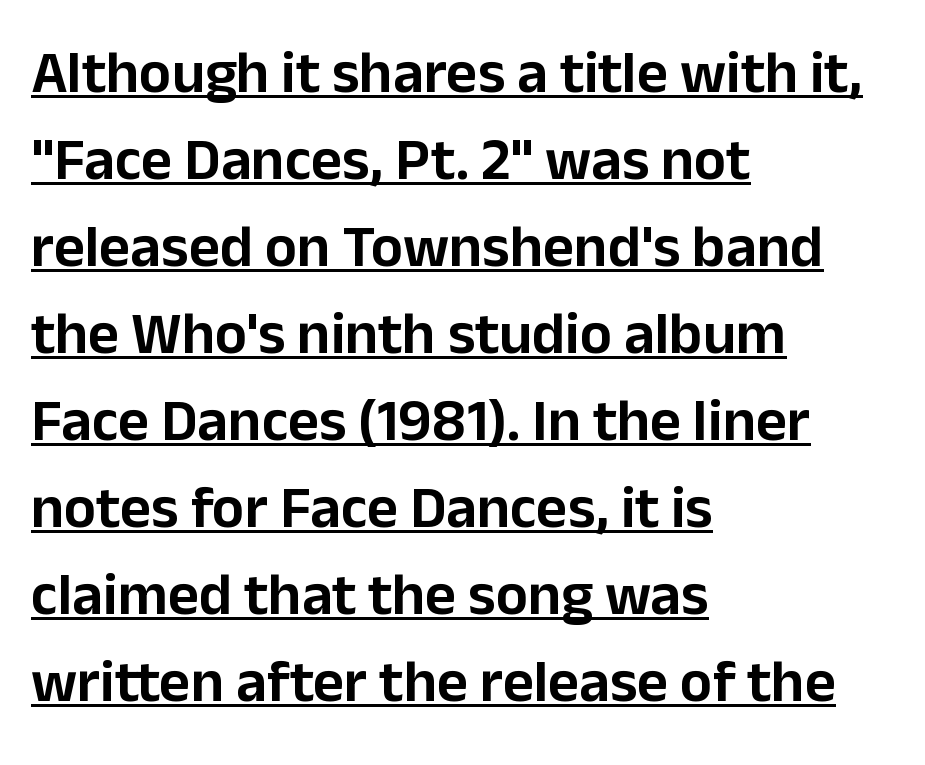
Q: Is the text italic (slanted)? A: No, it is upright.
Q: Is the typeface a serif or a sans-serif typeface? A: Sans-serif.
Q: Is the text underlined? A: Yes.
Q: How is the paragraph aligned? A: Left-aligned.
Q: Is the spacing between letters normal or unusually wide? A: Normal.
Q: Is the spacing between lines tight, normal or loose? A: Normal.
Q: Width (condensed, normal, or wide)? A: Normal.
Q: Stroke contrast? A: Low.
Q: x-height? A: Medium.
Q: Monospaced? A: No.
